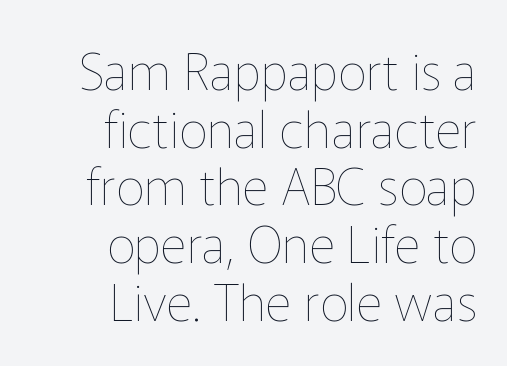
These lines keep a tight, regular rhythm from letter to letter. Typeset ragged left — the right edge is the straight one. You can tell it's not italic because the verticals are truly vertical. Only glyphs here, with clear space below each row.
